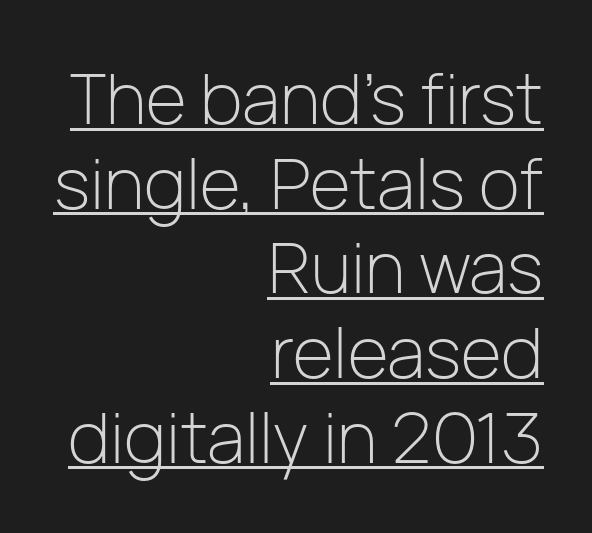
{"serif": "no", "italic": "no", "bold": "no", "weight": "light", "width": "normal", "stroke_contrast": "low", "x_height": "medium", "monospaced": "no", "underline": "yes", "align": "right", "line_spacing_ratio": 1.21, "letter_spacing": "normal", "letter_spacing_em": 0.0, "glyph_px": 70}
